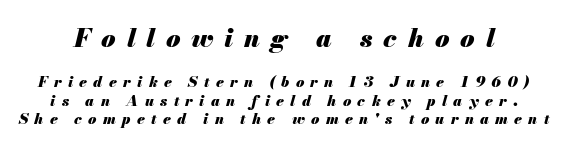
Is the lower block the larger one? No — the upper block carries the bigger type. Weight check: bold — yes, fully. This is oblique type, the kind used for emphasis or titles. Underline: absent.
